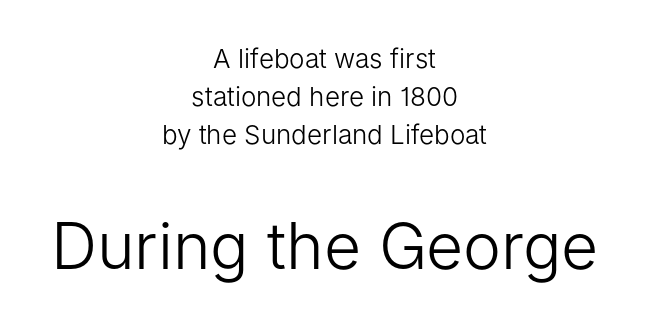
The image shows 64 px light sans-serif type, upright; set centered, normal line spacing (1.46x), normal letter spacing, not underlined; the second (bottom) block is 2.46x larger; low stroke contrast and a medium x-height.
